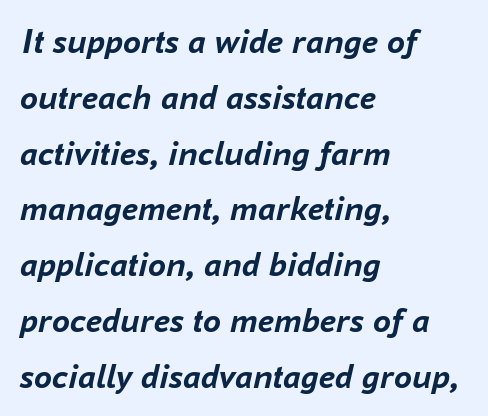
Q: Is the text bold? A: Yes.
Q: Is the text italic (slanted)? A: Yes, it leans right by about 16 degrees.
Q: Is the text underlined? A: No.
Q: How is the paragraph aligned? A: Left-aligned.
Q: Is the spacing between letters normal or unusually wide? A: Normal.
Q: Is the spacing between lines tight, normal or loose? A: Normal.
Q: Width (condensed, normal, or wide)? A: Normal.
Q: Stroke contrast? A: Low.
Q: x-height? A: Medium.
Q: Monospaced? A: No.
